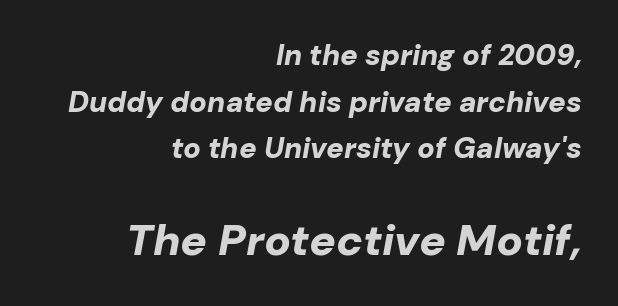
{"italic": "yes", "lean": "right", "slant_degrees": 10, "bold": "yes", "weight": "bold", "width": "normal", "stroke_contrast": "low", "x_height": "medium", "monospaced": "no", "underline": "no", "align": "right", "line_spacing": "normal", "line_spacing_ratio": 1.61, "letter_spacing": "normal", "letter_spacing_em": 0.0, "larger_block": "second", "size_ratio": 1.52, "glyph_px": 44}
